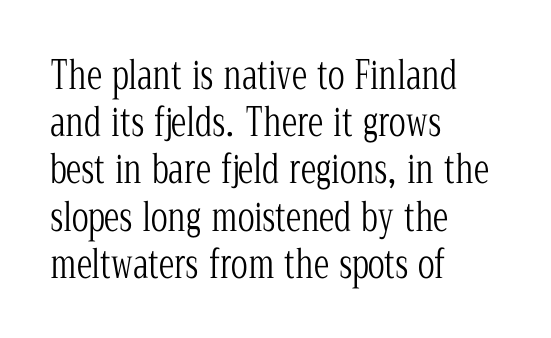
Q: Is the text bold? A: No.
Q: Is the text italic (slanted)? A: No, it is upright.
Q: Is the typeface a serif or a sans-serif typeface? A: Serif.
Q: Is the text underlined? A: No.
Q: How is the paragraph aligned? A: Left-aligned.
Q: Is the spacing between letters normal or unusually wide? A: Normal.
Q: Width (condensed, normal, or wide)? A: Condensed.
Q: Stroke contrast? A: Low.
Q: x-height? A: Medium.
Q: Monospaced? A: No.
